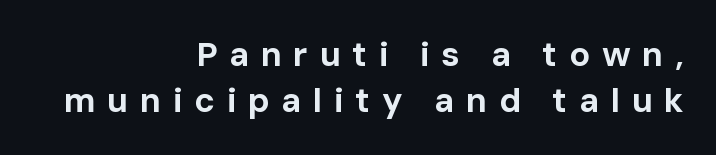
{"serif": "no", "italic": "no", "bold": "yes", "weight": "bold", "width": "normal", "stroke_contrast": "low", "x_height": "medium", "monospaced": "no", "underline": "no", "align": "right", "line_spacing": "normal", "line_spacing_ratio": 1.35, "letter_spacing": "wide", "letter_spacing_em": 0.34, "glyph_px": 34}
